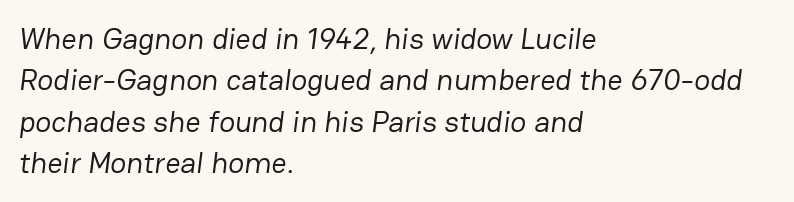
Q: Is the text bold? A: No.
Q: Is the typeface a serif or a sans-serif typeface? A: Sans-serif.
Q: Is the text underlined? A: No.
Q: How is the paragraph aligned? A: Left-aligned.
Q: Is the spacing between letters normal or unusually wide? A: Normal.
Q: Is the spacing between lines tight, normal or loose? A: Normal.
Q: Width (condensed, normal, or wide)? A: Normal.
Q: Stroke contrast? A: Low.
Q: x-height? A: Medium.
Q: Monospaced? A: No.
